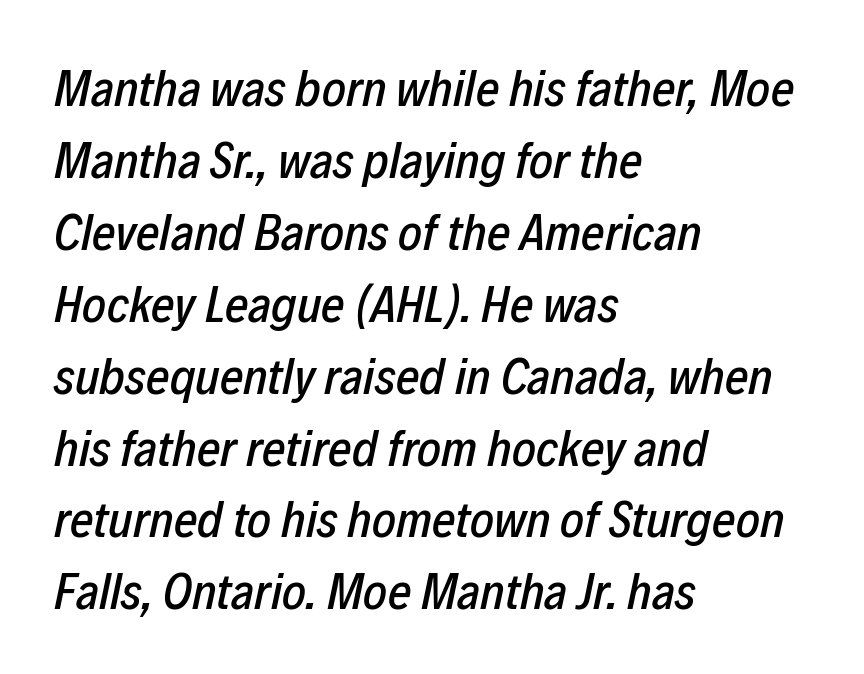
Q: Is the text italic (slanted)? A: Yes, it leans right by about 12 degrees.
Q: Is the text underlined? A: No.
Q: How is the paragraph aligned? A: Left-aligned.
Q: Is the spacing between letters normal or unusually wide? A: Normal.
Q: Is the spacing between lines tight, normal or loose? A: Normal.
Q: Width (condensed, normal, or wide)? A: Condensed.
Q: Stroke contrast? A: Low.
Q: x-height? A: Medium.
Q: Monospaced? A: No.
